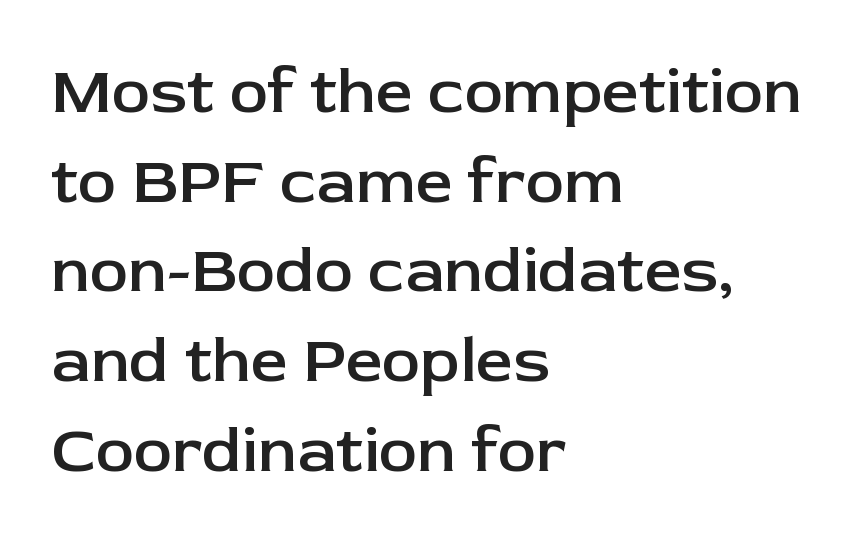
These lines are rendered in a variable-pitch font. Each glyph is drawn with semibold strokes, heavier than normal yet not fully bold. I'd call this a sans setting — the letters go barefoot. Typeset ragged right — the left edge is the straight one.
